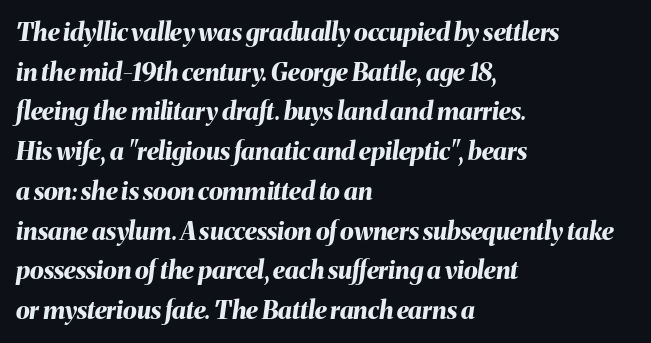
Q: Is the text bold? A: Yes.
Q: Is the text italic (slanted)? A: Yes, it leans right by about 8 degrees.
Q: Is the text underlined? A: No.
Q: How is the paragraph aligned? A: Left-aligned.
Q: Is the spacing between letters normal or unusually wide? A: Normal.
Q: Is the spacing between lines tight, normal or loose? A: Normal.
